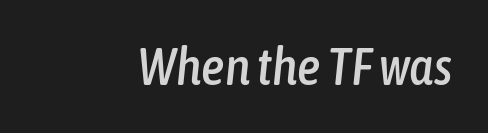
The image shows 52 px condensed type, italic (leaning right); set normal letter spacing, not underlined; low stroke contrast and a medium x-height.
